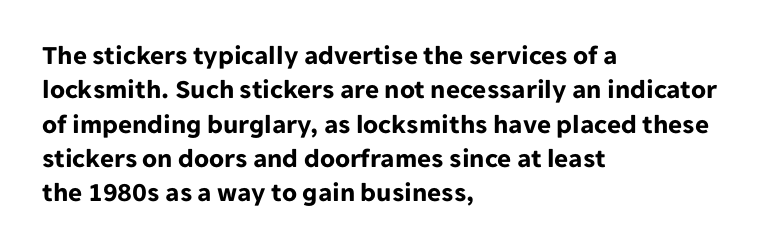
A typesetter would mark this as roman, not italic. Does the copy run flush right? No — it runs flush left. These words are printed bold, with thick strokes throughout. Successive baselines arrive at the customary interval. Caption: standard tracking, unaltered.
